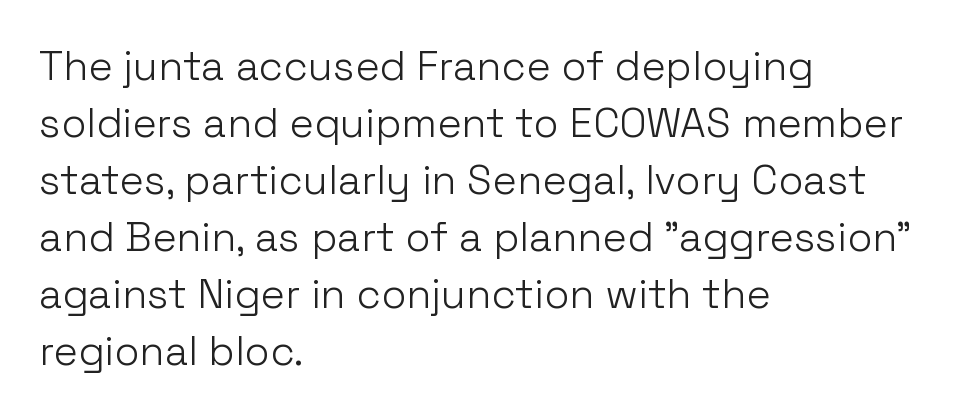
{"serif": "no", "italic": "no", "bold": "no", "weight": "light", "width": "normal", "stroke_contrast": "low", "x_height": "medium", "monospaced": "no", "underline": "no", "align": "left", "line_spacing": "normal", "line_spacing_ratio": 1.39, "letter_spacing": "normal", "letter_spacing_em": 0.0, "glyph_px": 41}
